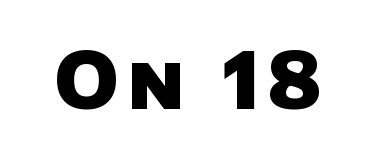
{"serif": "no", "bold": "yes", "weight": "heavy", "width": "normal", "stroke_contrast": "low", "x_height": "large", "monospaced": "no", "underline": "no", "glyph_px": 78}
